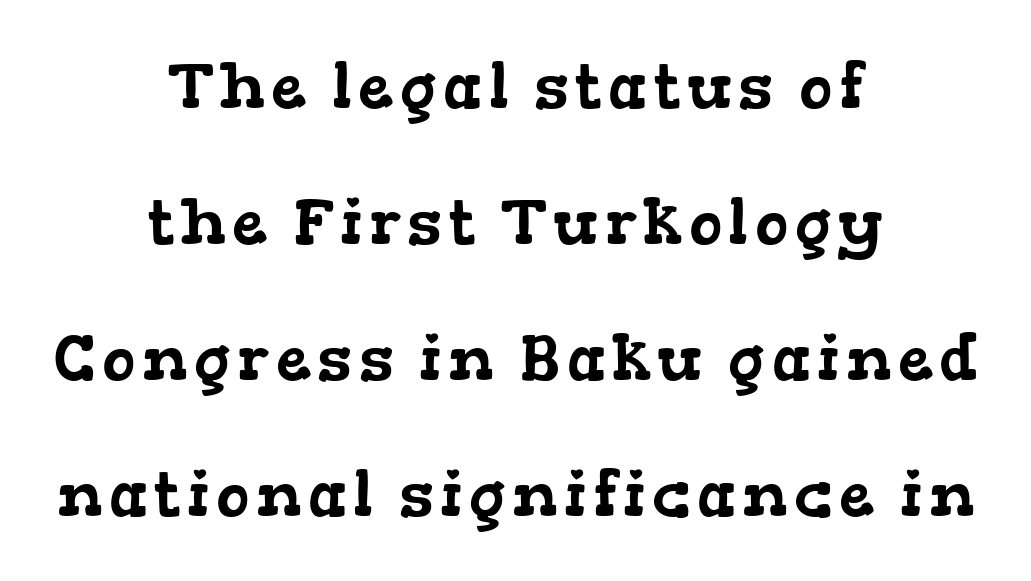
{"serif": "yes", "width": "wide", "stroke_contrast": "low", "x_height": "medium", "monospaced": "no", "underline": "no", "align": "center", "line_spacing": "loose", "line_spacing_ratio": 2.16, "glyph_px": 63}
